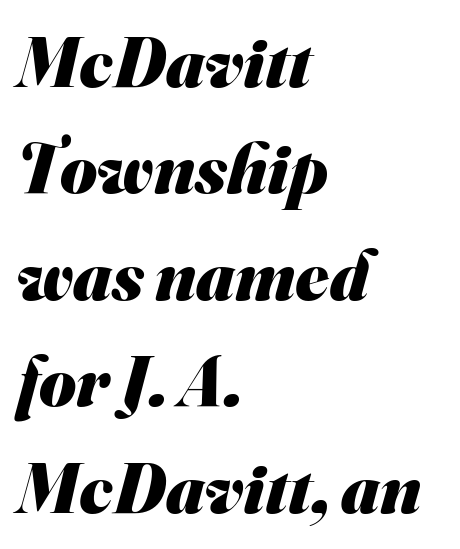
{"serif": "no", "bold": "yes", "weight": "heavy", "width": "normal", "stroke_contrast": "medium", "x_height": "small", "monospaced": "no", "underline": "no", "align": "left", "line_spacing": "normal", "line_spacing_ratio": 1.5, "letter_spacing": "normal", "letter_spacing_em": 0.0, "glyph_px": 71}
